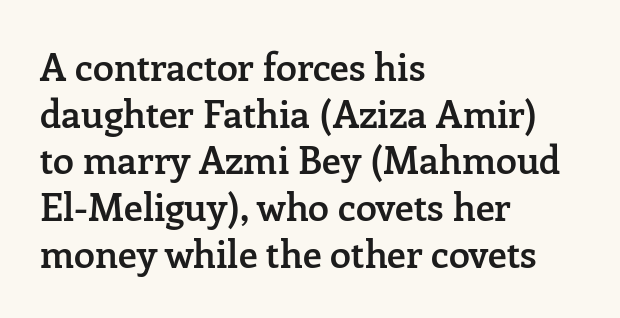
Q: Is the text bold? A: Semi-bold.
Q: Is the text italic (slanted)? A: No, it is upright.
Q: Is the typeface a serif or a sans-serif typeface? A: Serif.
Q: Is the text underlined? A: No.
Q: How is the paragraph aligned? A: Left-aligned.
Q: Is the spacing between letters normal or unusually wide? A: Normal.
Q: Width (condensed, normal, or wide)? A: Normal.
Q: Stroke contrast? A: Low.
Q: x-height? A: Medium.
Q: Monospaced? A: No.
